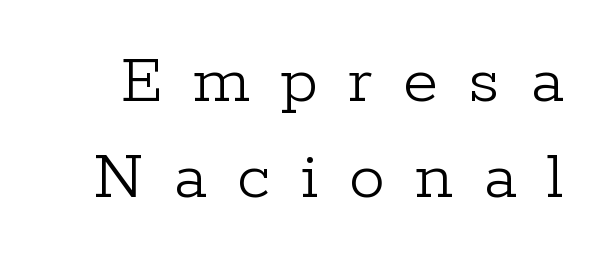
Vertical strokes here are truly vertical. Proportional: the letters do not fall into vertical columns. Quick note: underline off. The weight tops out at a normal text grade. The rows are spaced the way most documents space them. Type style note: has serifs.
